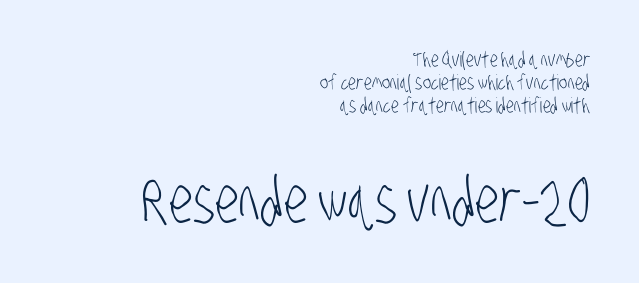
The baseline area is clear. Which margin do the lines hug? The right one — the left edge is uneven. The passage shown has conventional tracking throughout. A student would notice the bottom passage is typeset larger than what precedes it.
